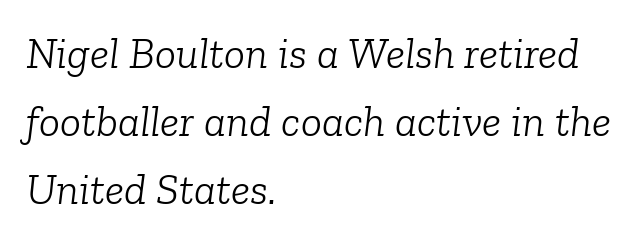
Nothing unusual about the tracking: characters are spaced as the font intends. The text block is weighted toward the left margin, trailing off unevenly rightward. Any mark beneath the type? The region is blank. Posture: slanted.
